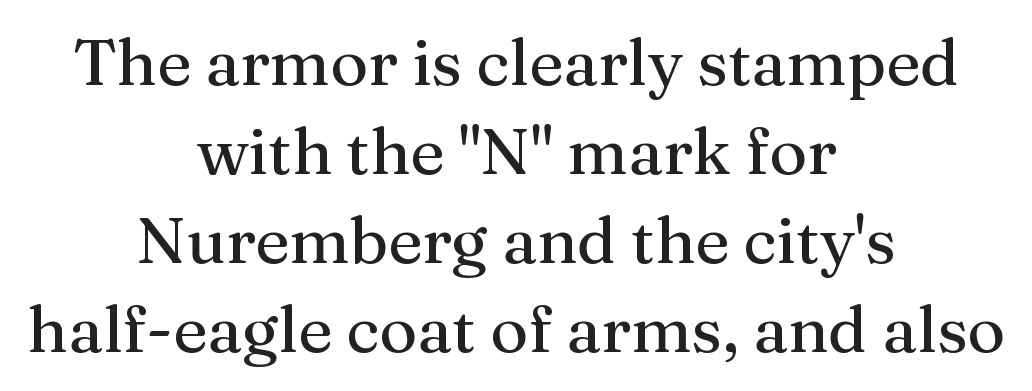
A typesetter would call this proportional, since set widths differ per character. The paragraph has two soft edges and a firm central axis. The line-height multiplier appears to be the usual default. A typesetter would call this zero additional tracking. You can tell from the footed stems that serif type was used. Does the lettering tilt? It doesn't — this is upright.
